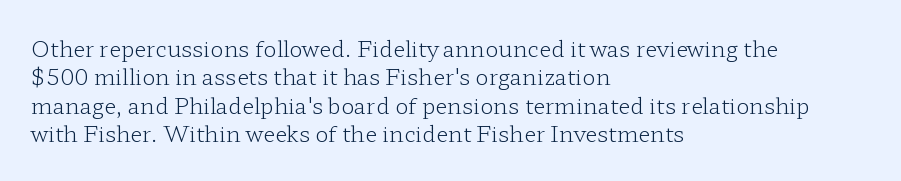
Q: Is the text bold? A: No.
Q: Is the text italic (slanted)? A: No, it is upright.
Q: Is the text underlined? A: No.
Q: How is the paragraph aligned? A: Left-aligned.
Q: Is the spacing between letters normal or unusually wide? A: Normal.
Q: Is the spacing between lines tight, normal or loose? A: Normal.
